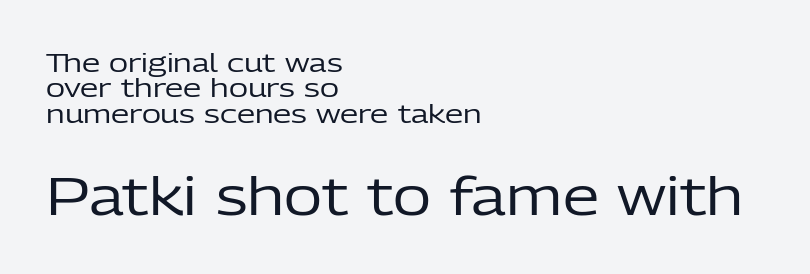
Layout note: lines flush left. Notice how descenders almost collide with the ascenders below — that's tight leading. The letters sit at their default tracking, neither squeezed nor spread. Ascenders rise straight up at ninety degrees.
